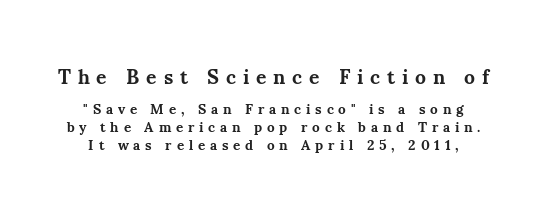
Q: Is the text bold? A: Yes.
Q: Is the text italic (slanted)? A: No, it is upright.
Q: Is the text underlined? A: No.
Q: How is the paragraph aligned? A: Centered.
Q: Is the spacing between letters normal or unusually wide? A: Unusually wide.
Q: Is the spacing between lines tight, normal or loose? A: Normal.
Q: Which block of text is set in a larger size, the first (top) or the second (bottom)? A: The first (top) one.
